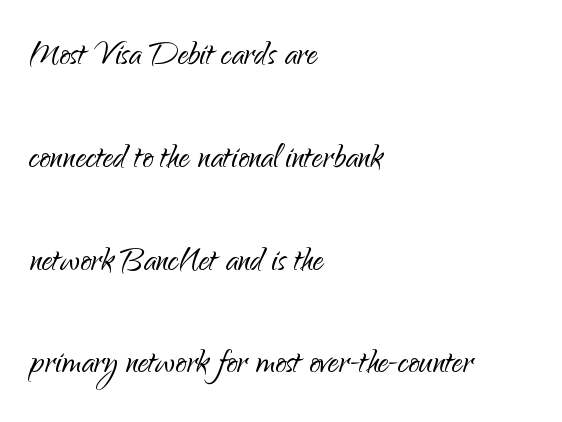
{"serif": "no", "bold": "no", "weight": "light", "width": "normal", "stroke_contrast": "low", "x_height": "small", "monospaced": "no", "underline": "no", "align": "left", "line_spacing": "loose", "line_spacing_ratio": 2.39, "letter_spacing": "normal", "letter_spacing_em": 0.0, "glyph_px": 43}
